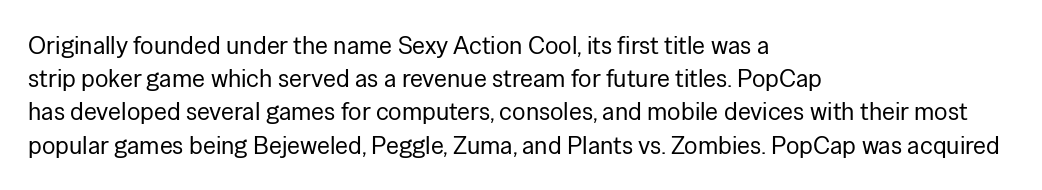
Q: Is the text bold? A: No.
Q: Is the text italic (slanted)? A: No, it is upright.
Q: Is the text underlined? A: No.
Q: How is the paragraph aligned? A: Left-aligned.
Q: Is the spacing between letters normal or unusually wide? A: Normal.
Q: Is the spacing between lines tight, normal or loose? A: Normal.
